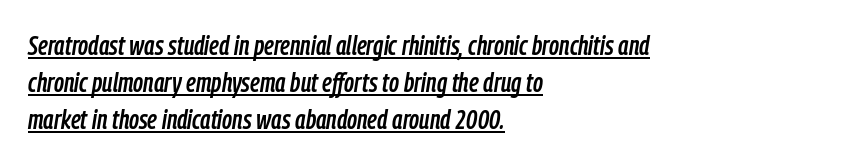
{"italic": "yes", "lean": "right", "slant_degrees": 9, "underline": "yes", "align": "left", "line_spacing": "normal", "line_spacing_ratio": 1.37, "letter_spacing": "normal", "letter_spacing_em": 0.0, "glyph_px": 27}
